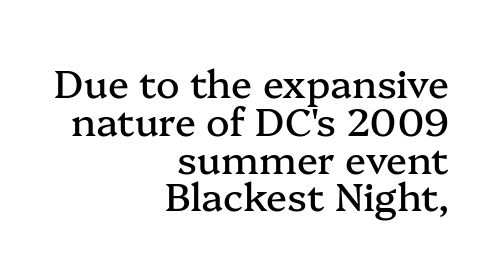
I'd call this a serif setting — the letters wear small feet. Posture: upright roman. A flush-right, rag-left setting is used for this passage. This sample has the flowing, uneven cadence of proportional lettering.
